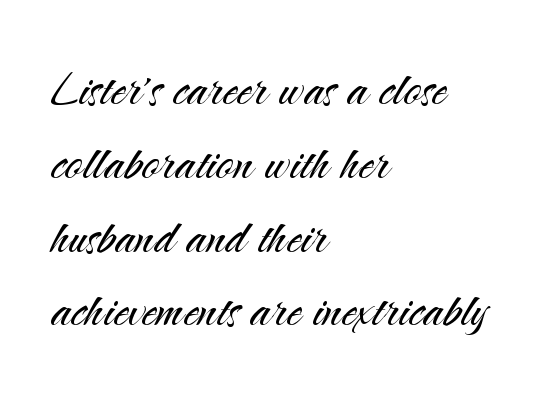
The image shows 60 px light sans-serif type; set left-aligned, line spacing 1.23x, normal letter spacing, not underlined; medium stroke contrast and a small x-height.
